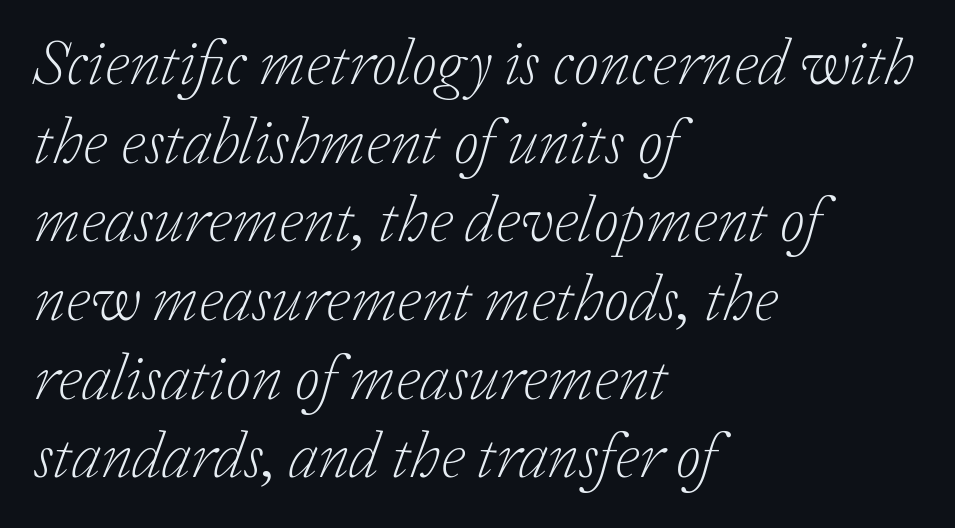
Q: Is the text bold? A: No.
Q: Is the text italic (slanted)? A: Yes, it leans right by about 20 degrees.
Q: Is the typeface a serif or a sans-serif typeface? A: Serif.
Q: Is the text underlined? A: No.
Q: How is the paragraph aligned? A: Left-aligned.
Q: Is the spacing between letters normal or unusually wide? A: Normal.
Q: Width (condensed, normal, or wide)? A: Normal.
Q: Stroke contrast? A: Low.
Q: x-height? A: Medium.
Q: Monospaced? A: No.
